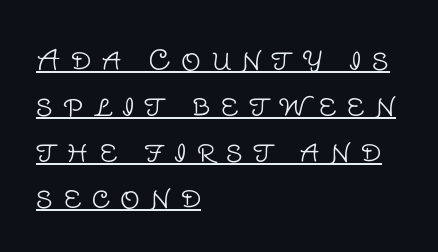
Q: Is the text bold? A: No.
Q: Is the text italic (slanted)? A: Yes.
Q: Is the typeface a serif or a sans-serif typeface? A: Sans-serif.
Q: Is the text underlined? A: Yes.
Q: How is the paragraph aligned? A: Left-aligned.
Q: Is the spacing between letters normal or unusually wide? A: Unusually wide.
Q: Is the spacing between lines tight, normal or loose? A: Normal.
Q: Width (condensed, normal, or wide)? A: Normal.
Q: Stroke contrast? A: Low.
Q: x-height? A: Large.
Q: Monospaced? A: No.
